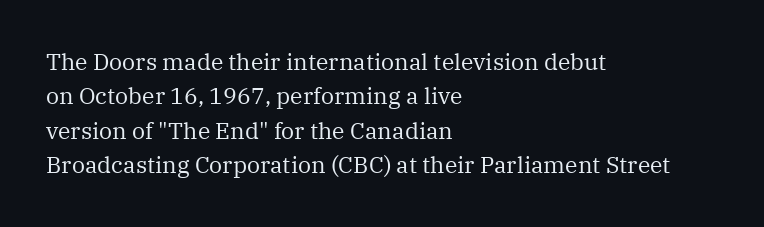
{"italic": "no", "bold": "no", "underline": "no", "align": "left", "line_spacing": "normal", "line_spacing_ratio": 1.5, "letter_spacing": "normal", "letter_spacing_em": 0.0, "glyph_px": 23}
